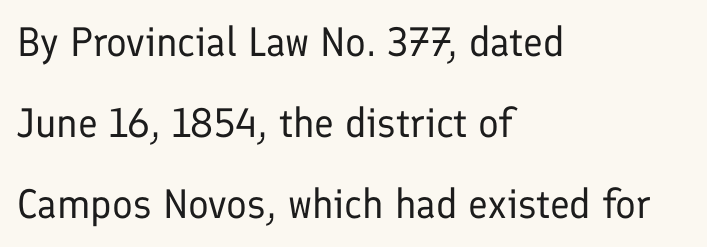
Q: Is the text bold? A: No.
Q: Is the text italic (slanted)? A: No, it is upright.
Q: Is the typeface a serif or a sans-serif typeface? A: Sans-serif.
Q: Is the text underlined? A: No.
Q: How is the paragraph aligned? A: Left-aligned.
Q: Is the spacing between letters normal or unusually wide? A: Normal.
Q: Is the spacing between lines tight, normal or loose? A: Loose.
Q: Width (condensed, normal, or wide)? A: Normal.
Q: Stroke contrast? A: Low.
Q: x-height? A: Medium.
Q: Monospaced? A: No.
